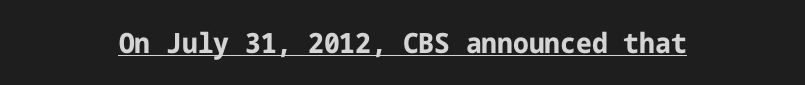
Q: Is the text bold? A: Yes.
Q: Is the text italic (slanted)? A: No, it is upright.
Q: Is the typeface a serif or a sans-serif typeface? A: Sans-serif.
Q: Is the text underlined? A: Yes.
Q: How is the paragraph aligned? A: Centered.
Q: Is the spacing between letters normal or unusually wide? A: Normal.
Q: Width (condensed, normal, or wide)? A: Normal.
Q: Stroke contrast? A: Low.
Q: x-height? A: Medium.
